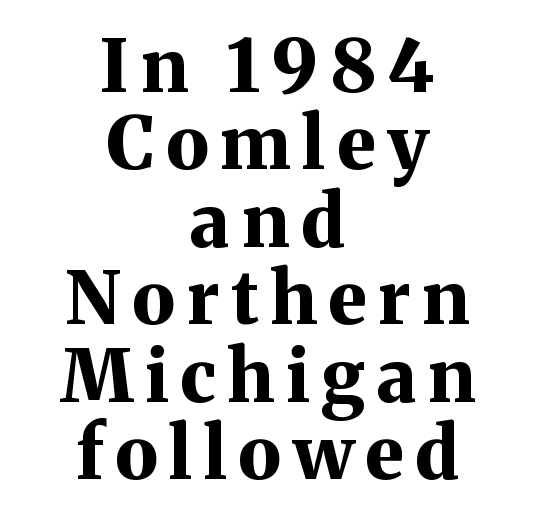
The image shows 73 px bold serif type, upright; set centered, tight line spacing (1.06x), not underlined; medium stroke contrast and a medium x-height.
